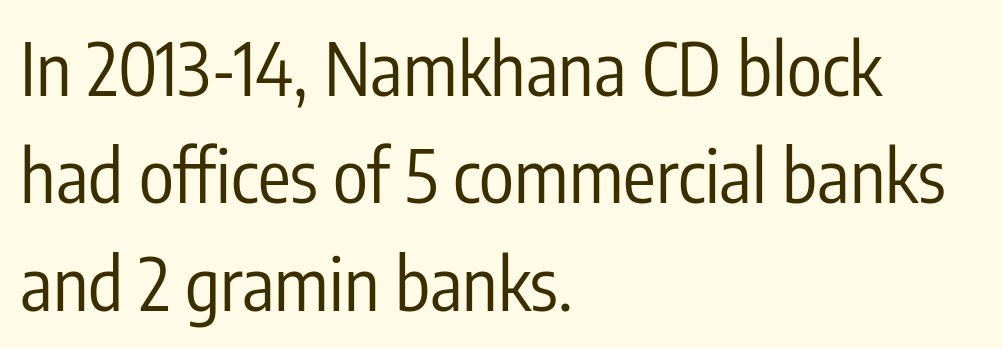
These lines are set flush left with a ragged right edge. Line spacing here is normal. The rendering uses natural spacing where letterforms have individual widths. The strokes are not fattened; the text isn't bold. A clean baseline with only descenders dipping below it. Stroke terminals: plain, sans-serif.
